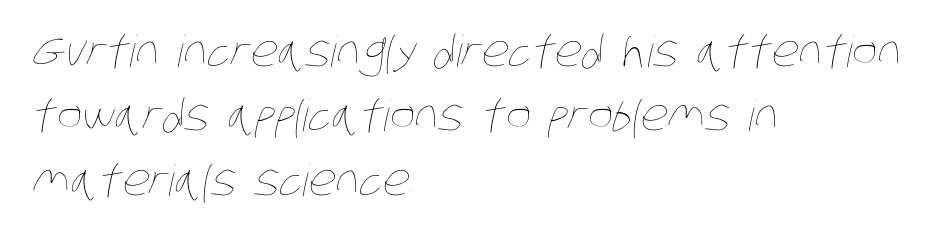
The image shows 43 px thin, condensed type; set left-aligned, normal line spacing (1.5x), normal letter spacing, not underlined; low stroke contrast and a large x-height.
